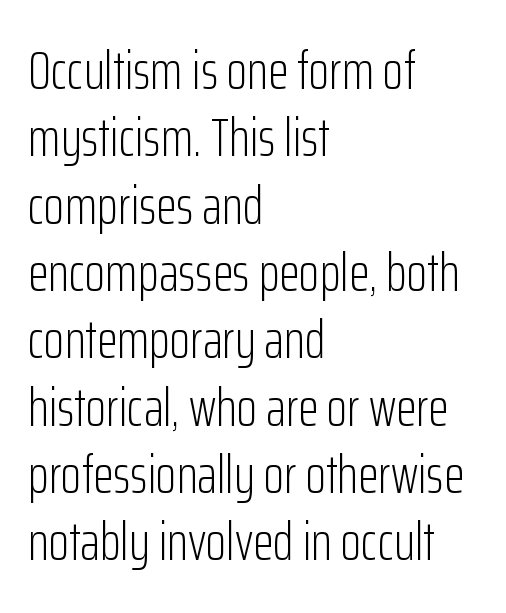
The passage shown is not underscored anywhere. A light-to-regular cut is what we see here. The ragged edge is on the right, which tells us the setting is flush left. This sample uses plain, unmodified letter spacing. The typeface chosen for these lines omits serifs.
